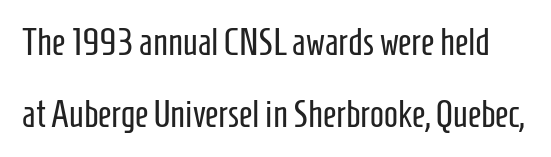
Q: Is the text bold? A: No.
Q: Is the text italic (slanted)? A: No, it is upright.
Q: Is the typeface a serif or a sans-serif typeface? A: Sans-serif.
Q: Is the text underlined? A: No.
Q: Is the spacing between letters normal or unusually wide? A: Normal.
Q: Is the spacing between lines tight, normal or loose? A: Loose.
Q: Width (condensed, normal, or wide)? A: Condensed.
Q: Stroke contrast? A: Low.
Q: x-height? A: Medium.
Q: Monospaced? A: No.
